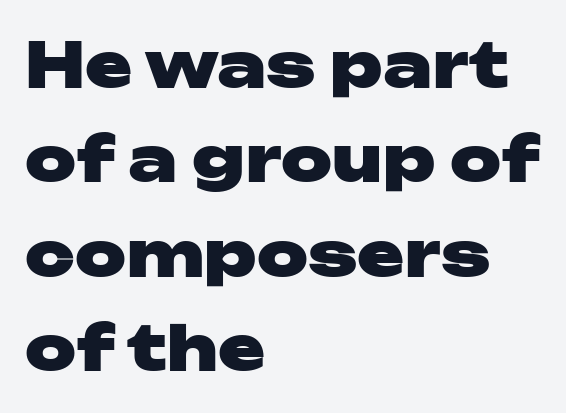
{"serif": "no", "italic": "no", "bold": "yes", "weight": "heavy", "width": "wide", "stroke_contrast": "low", "x_height": "medium", "monospaced": "no", "underline": "no", "align": "left", "line_spacing": "normal", "line_spacing_ratio": 1.5, "letter_spacing": "normal", "letter_spacing_em": 0.0, "glyph_px": 63}
